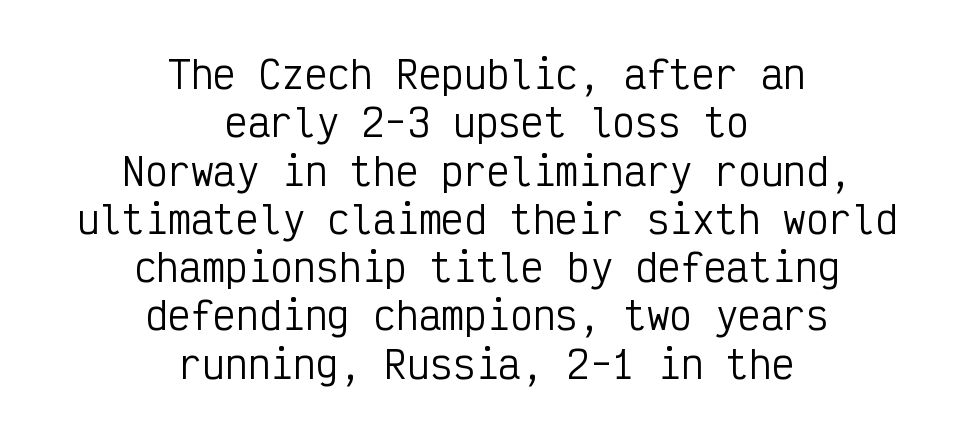
Q: Is the text bold? A: No.
Q: Is the text italic (slanted)? A: No, it is upright.
Q: Is the typeface a serif or a sans-serif typeface? A: Sans-serif.
Q: Is the text underlined? A: No.
Q: How is the paragraph aligned? A: Centered.
Q: Is the spacing between letters normal or unusually wide? A: Normal.
Q: Is the spacing between lines tight, normal or loose? A: Normal.
Q: Width (condensed, normal, or wide)? A: Condensed.
Q: Stroke contrast? A: Low.
Q: x-height? A: Medium.
Q: Monospaced? A: Yes.
